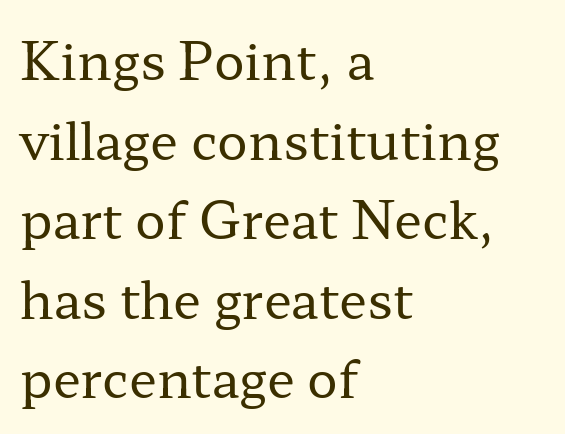
These lines are composed in type with serifs. Decoration check: the copy has no underline. The letters advance in unequal steps, a hallmark of proportional type. The specimen reads as upright at a glance.
